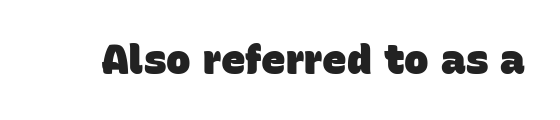
{"serif": "no", "bold": "yes", "weight": "heavy", "width": "normal", "stroke_contrast": "low", "x_height": "large", "monospaced": "no", "underline": "no", "letter_spacing": "normal", "letter_spacing_em": 0.0, "glyph_px": 41}
